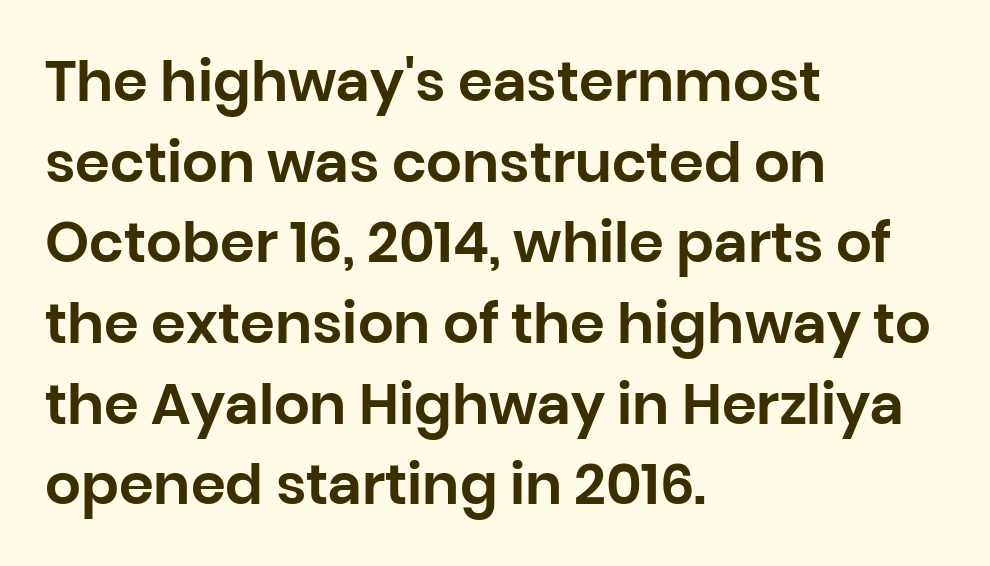
The image shows 56 px sans-serif type, upright; set left-aligned, normal line spacing (1.44x), normal letter spacing, not underlined; low stroke contrast and a large x-height.
